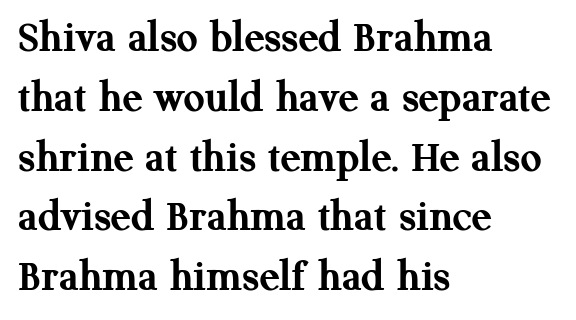
Any mark beneath the type? The region is blank. Vertically, the passage feels balanced, rows spaced as you'd expect. Leftover space on each line is placed entirely after the last word. Set as a true bold cut, around the 700 mark. These lines are rendered in a variable-pitch font. Letter spacing: default.
